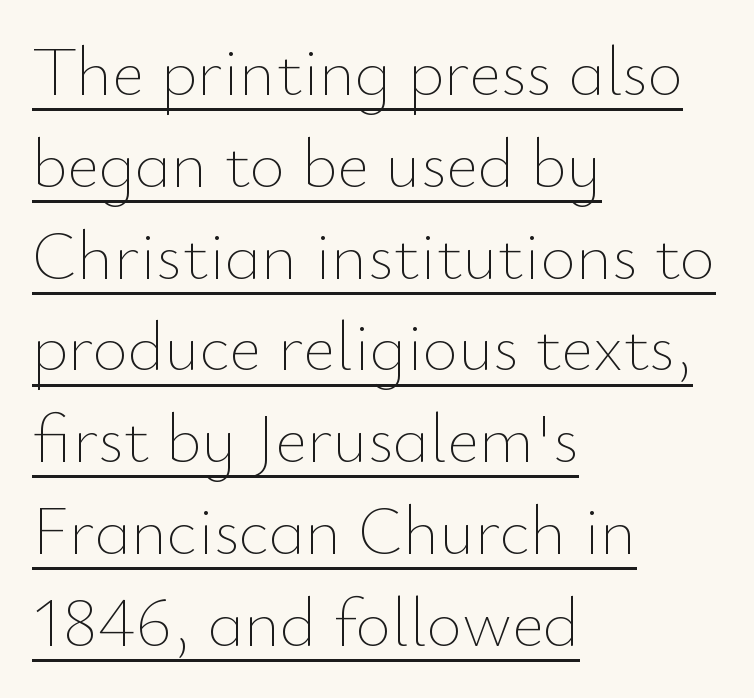
The image shows 69 px thin type, upright; set left-aligned, normal line spacing (1.33x), normal letter spacing, underlined; low stroke contrast and a small x-height.
